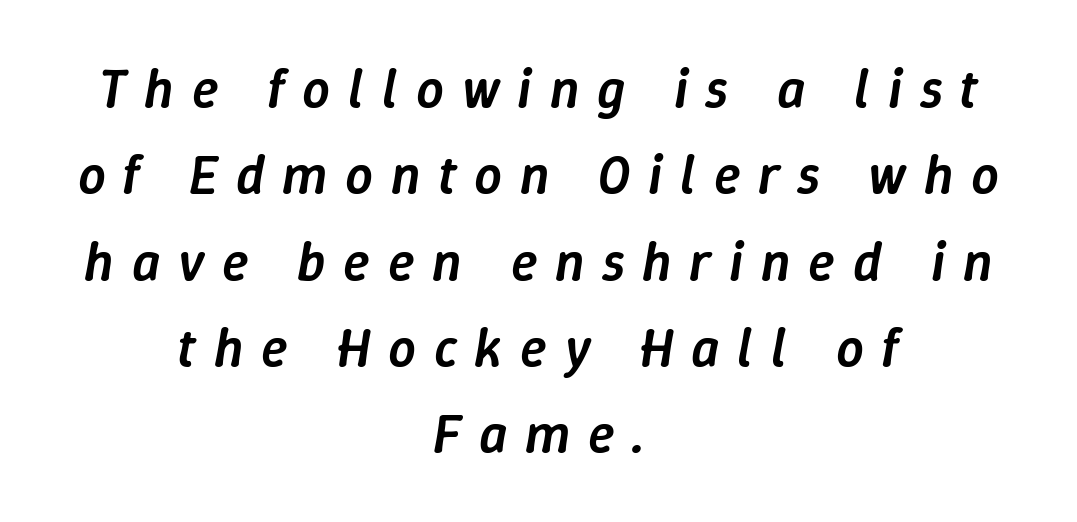
Q: Is the text bold? A: Semi-bold.
Q: Is the text italic (slanted)? A: Yes, it leans right by about 9 degrees.
Q: Is the text underlined? A: No.
Q: How is the paragraph aligned? A: Centered.
Q: Is the spacing between letters normal or unusually wide? A: Unusually wide.
Q: Is the spacing between lines tight, normal or loose? A: Normal.
Q: Width (condensed, normal, or wide)? A: Normal.
Q: Stroke contrast? A: Low.
Q: x-height? A: Medium.
Q: Monospaced? A: No.
